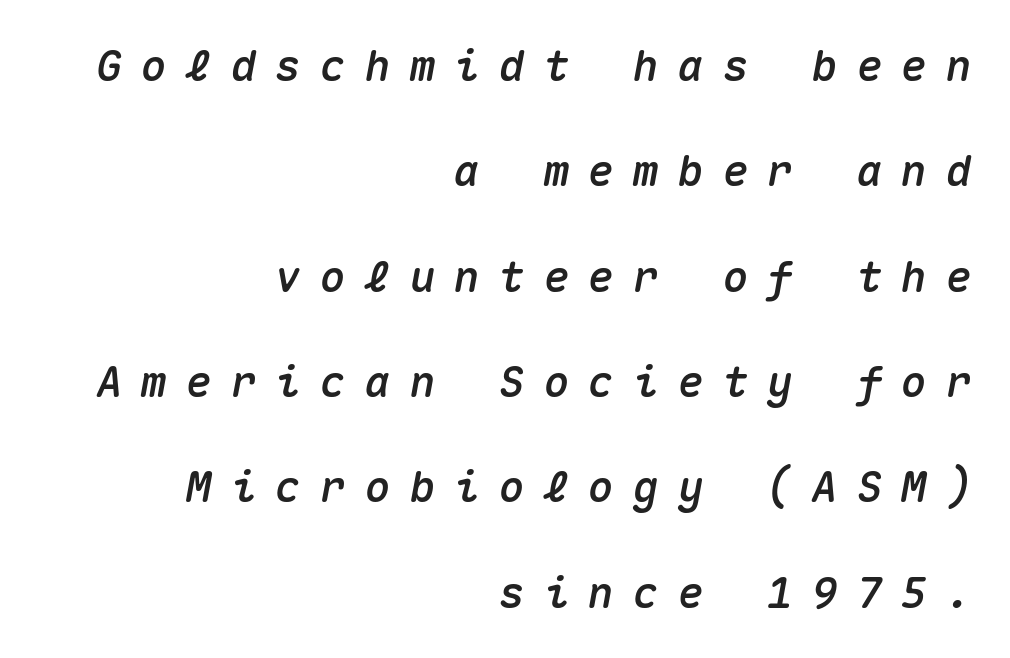
This rendering uses right alignment, leaving the left contour irregular. Anything drawn beneath the words? Only blank space. Characters are canted at an angle relative to the baseline's perpendicular. Fixed-width glyphs throughout — classic coding-font behaviour.
